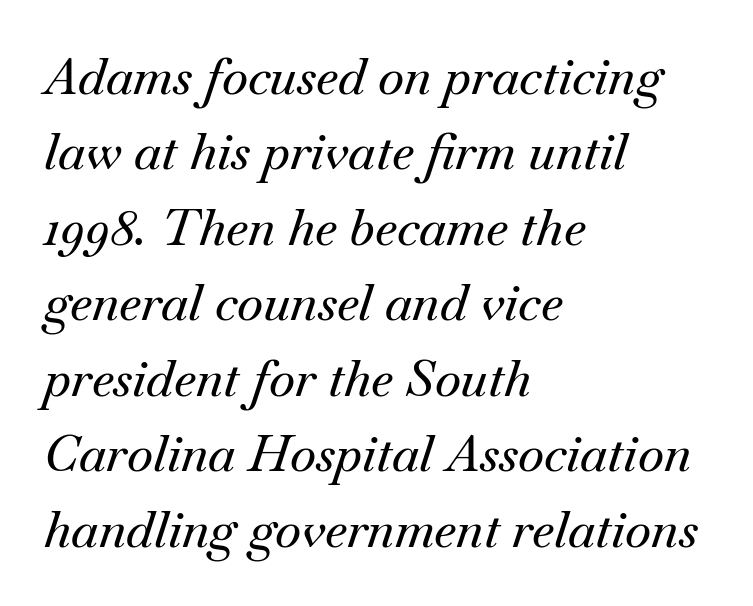
Q: Is the text italic (slanted)? A: Yes, it leans right by about 18 degrees.
Q: Is the typeface a serif or a sans-serif typeface? A: Serif.
Q: Is the text underlined? A: No.
Q: How is the paragraph aligned? A: Left-aligned.
Q: Is the spacing between letters normal or unusually wide? A: Normal.
Q: Is the spacing between lines tight, normal or loose? A: Normal.
Q: Width (condensed, normal, or wide)? A: Normal.
Q: Stroke contrast? A: Medium.
Q: x-height? A: Small.
Q: Monospaced? A: No.
